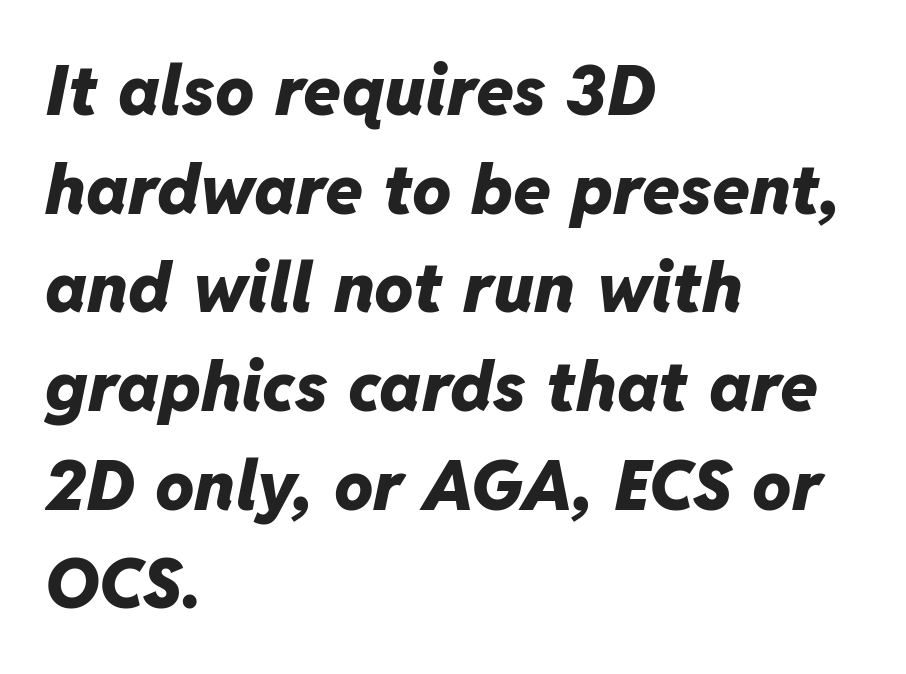
{"italic": "yes", "lean": "right", "slant_degrees": 11, "bold": "yes", "weight": "heavy", "width": "normal", "stroke_contrast": "low", "x_height": "medium", "monospaced": "no", "underline": "no", "align": "left", "line_spacing": "normal", "line_spacing_ratio": 1.43, "letter_spacing": "normal", "letter_spacing_em": 0.0, "glyph_px": 69}
